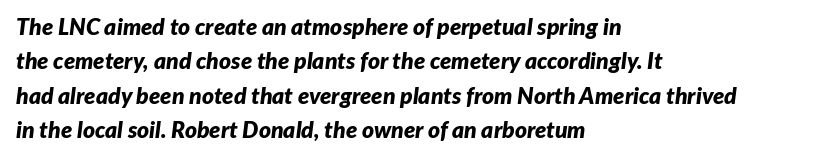
{"italic": "yes", "lean": "right", "slant_degrees": 7, "bold": "yes", "underline": "no", "align": "left", "line_spacing": "normal", "line_spacing_ratio": 1.5, "letter_spacing": "normal", "letter_spacing_em": 0.0, "glyph_px": 23}
